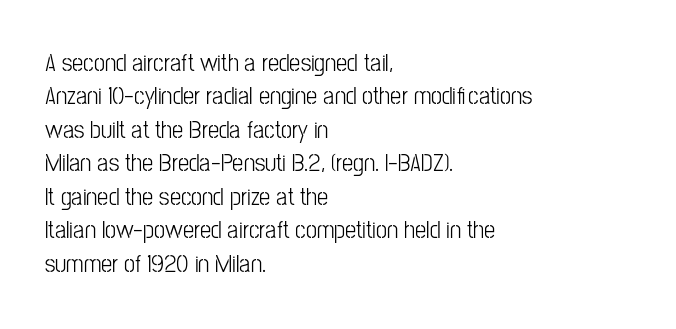
The image shows 25 px text type, upright; set left-aligned, normal line spacing (1.34x), normal letter spacing, not underlined.
